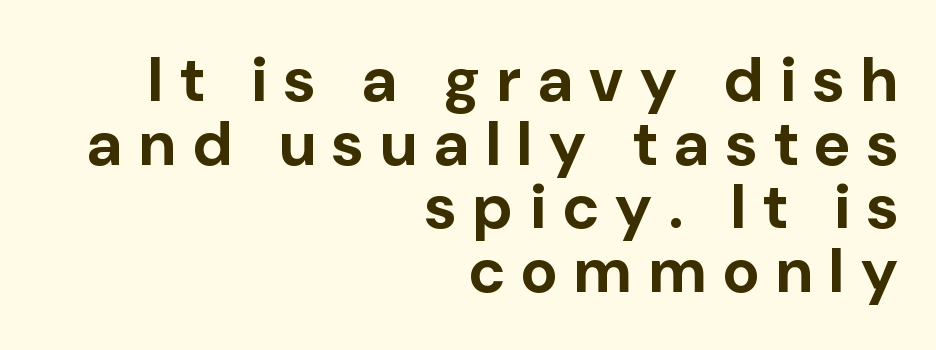
Q: Is the text bold? A: Yes.
Q: Is the text italic (slanted)? A: No, it is upright.
Q: Is the typeface a serif or a sans-serif typeface? A: Sans-serif.
Q: Is the text underlined? A: No.
Q: How is the paragraph aligned? A: Right-aligned.
Q: Is the spacing between letters normal or unusually wide? A: Unusually wide.
Q: Is the spacing between lines tight, normal or loose? A: Tight.
Q: Width (condensed, normal, or wide)? A: Normal.
Q: Stroke contrast? A: Low.
Q: x-height? A: Medium.
Q: Monospaced? A: No.
